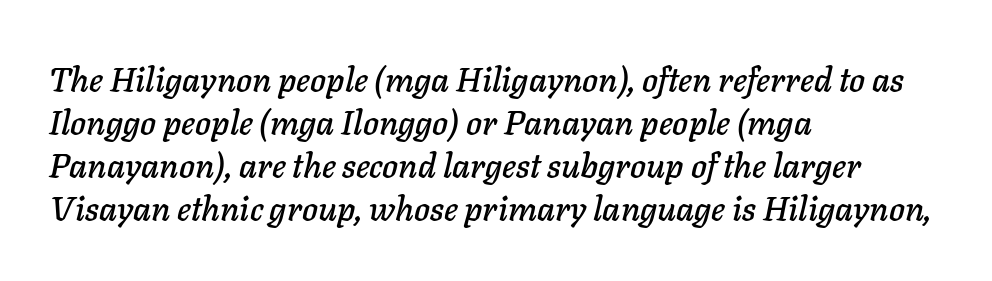
{"italic": "yes", "lean": "right", "slant_degrees": 11, "width": "normal", "stroke_contrast": "low", "x_height": "medium", "monospaced": "no", "underline": "no", "align": "left", "line_spacing": "normal", "line_spacing_ratio": 1.26, "letter_spacing": "normal", "letter_spacing_em": 0.0, "glyph_px": 34}
